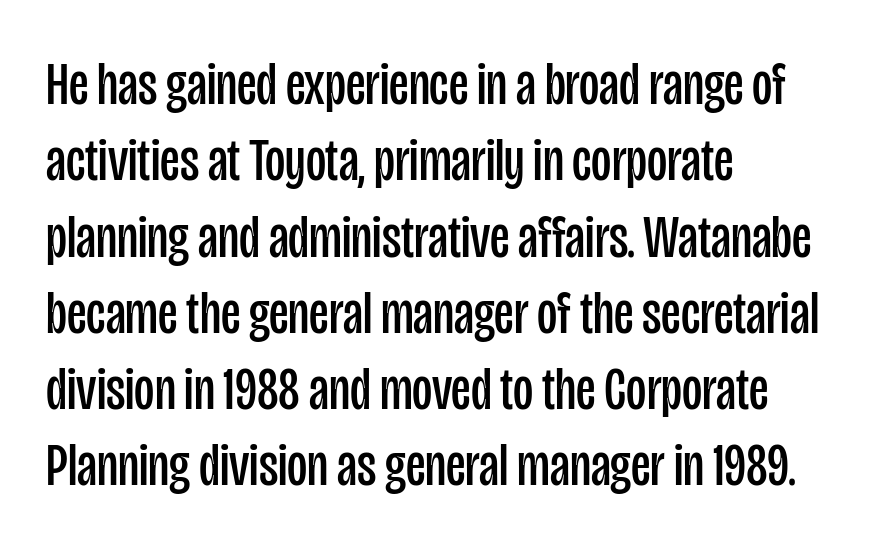
{"serif": "no", "italic": "no", "bold": "no", "weight": "regular", "width": "condensed", "stroke_contrast": "low", "x_height": "large", "monospaced": "no", "underline": "no", "align": "left", "line_spacing_ratio": 1.23, "letter_spacing": "normal", "letter_spacing_em": 0.0, "glyph_px": 62}
